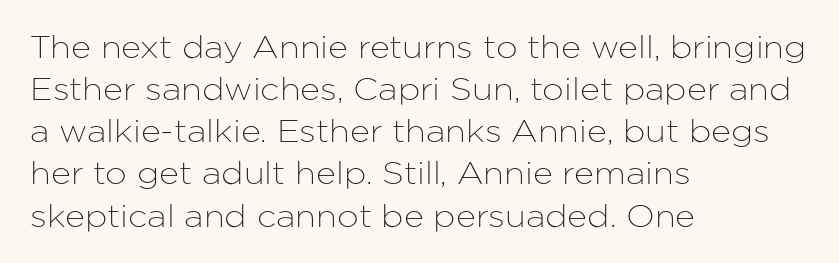
Tracking value appears to be zero — textbook default spacing. Honestly, there is no underline to notice here at all. Do the characters align in a grid? No, the font is proportional. All the whitespace from short lines collects on the right.
